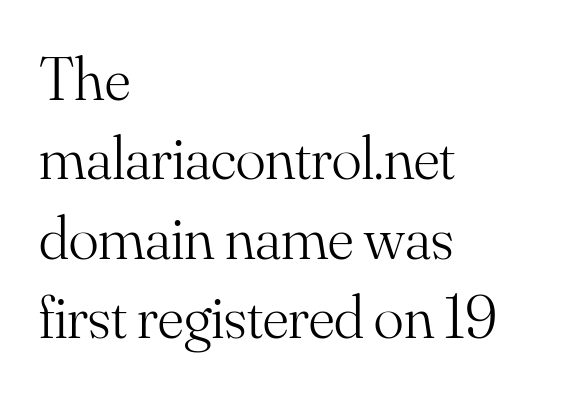
Q: Is the text bold? A: No.
Q: Is the text italic (slanted)? A: No, it is upright.
Q: Is the typeface a serif or a sans-serif typeface? A: Serif.
Q: Is the text underlined? A: No.
Q: How is the paragraph aligned? A: Left-aligned.
Q: Is the spacing between letters normal or unusually wide? A: Normal.
Q: Is the spacing between lines tight, normal or loose? A: Normal.
Q: Width (condensed, normal, or wide)? A: Normal.
Q: Stroke contrast? A: Medium.
Q: x-height? A: Small.
Q: Monospaced? A: No.
